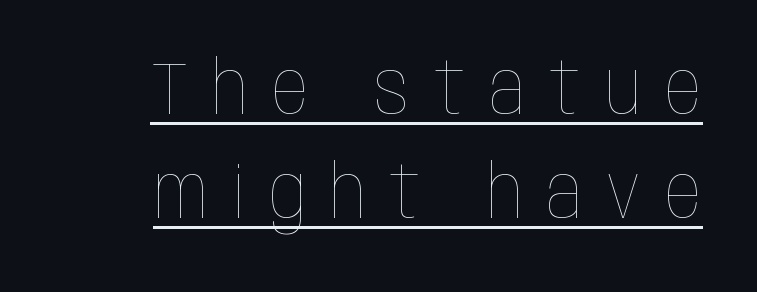
The image shows 73 px thin, condensed type, upright; set normal line spacing (1.43x), unusually wide letter spacing (+0.33 em), underlined; low stroke contrast and a large x-height.
